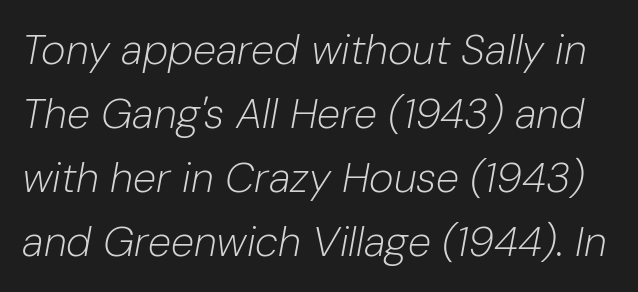
The image shows 42 px light type, italic (leaning right); set normal line spacing (1.52x), normal letter spacing, not underlined; low stroke contrast and a medium x-height.
